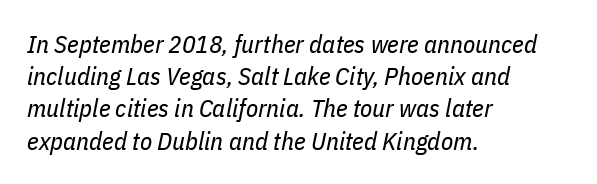
Q: Is the text bold? A: No.
Q: Is the text italic (slanted)? A: Yes, it leans right by about 11 degrees.
Q: Is the text underlined? A: No.
Q: How is the paragraph aligned? A: Left-aligned.
Q: Is the spacing between letters normal or unusually wide? A: Normal.
Q: Is the spacing between lines tight, normal or loose? A: Normal.
